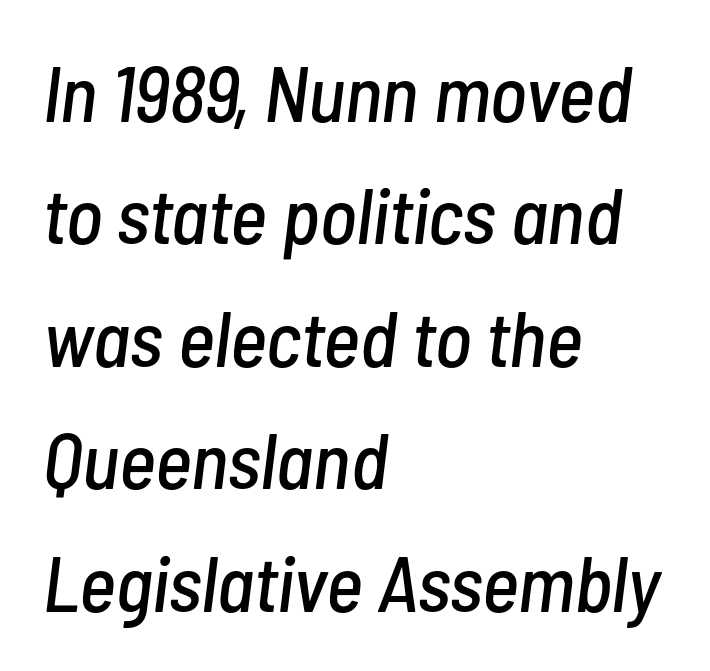
Which margin do the lines hug? The left one — the right edge is uneven. This block has exactly the height ordinary leading produces. Beneath every word, the page is bare. The typography opts for an oblique posture over an upright one. These lines are rendered in a variable-pitch font. The horizontal fit of the characters is conventional and even.
